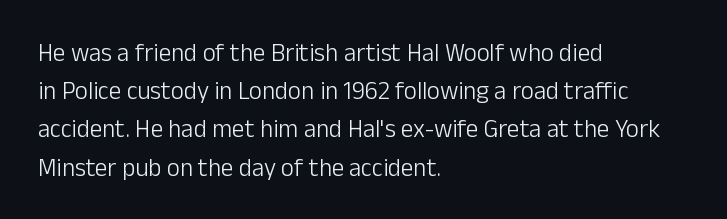
The glyphs are unaccompanied by any horizontal stroke below them. Posture: vertical. These lines keep a tight, regular rhythm from letter to letter. Interline gaps are of average width in this sample. The paragraph shown leans on its left margin.
